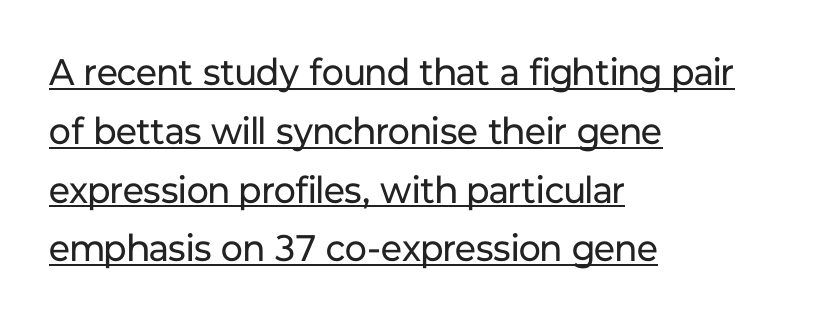
Think of a printed novel: that variable character pitch is what you see here. Short note: letters normally spaced. I'd call this a sans setting — the letters go barefoot. These lines stack with their left ends in a neat column. A roman cut, with each character standing at attention.
